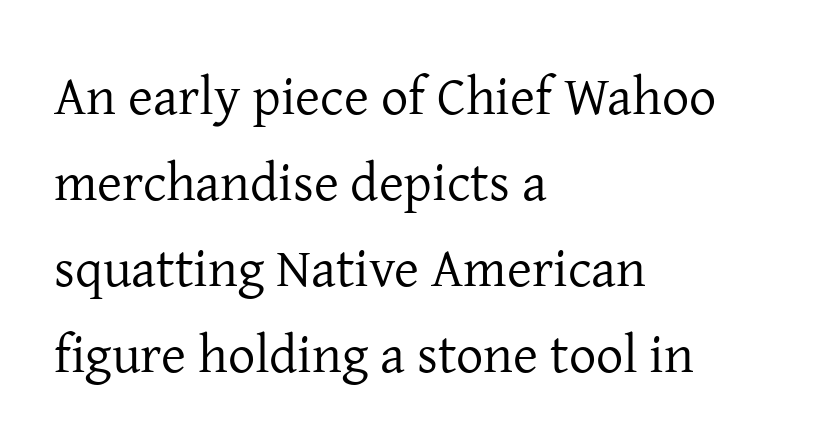
Q: Is the text bold? A: No.
Q: Is the text italic (slanted)? A: No, it is upright.
Q: Is the typeface a serif or a sans-serif typeface? A: Serif.
Q: Is the text underlined? A: No.
Q: How is the paragraph aligned? A: Left-aligned.
Q: Is the spacing between letters normal or unusually wide? A: Normal.
Q: Is the spacing between lines tight, normal or loose? A: Normal.
Q: Width (condensed, normal, or wide)? A: Normal.
Q: Stroke contrast? A: Low.
Q: x-height? A: Medium.
Q: Monospaced? A: No.
